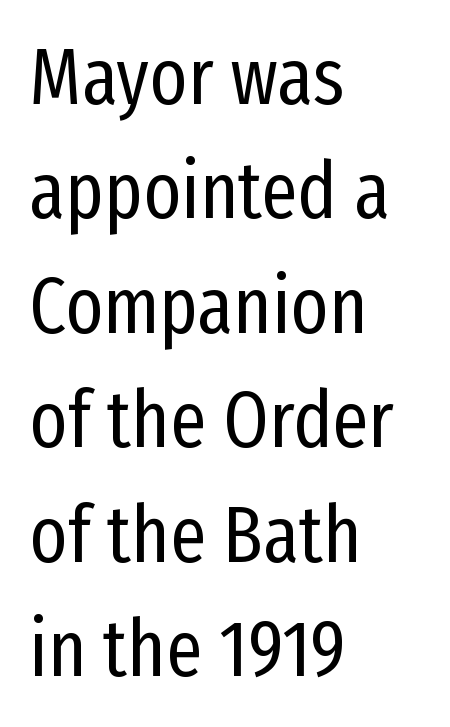
Q: Is the text bold? A: No.
Q: Is the text italic (slanted)? A: No, it is upright.
Q: Is the typeface a serif or a sans-serif typeface? A: Sans-serif.
Q: Is the text underlined? A: No.
Q: How is the paragraph aligned? A: Left-aligned.
Q: Is the spacing between letters normal or unusually wide? A: Normal.
Q: Is the spacing between lines tight, normal or loose? A: Normal.
Q: Width (condensed, normal, or wide)? A: Condensed.
Q: Stroke contrast? A: Low.
Q: x-height? A: Medium.
Q: Monospaced? A: No.
